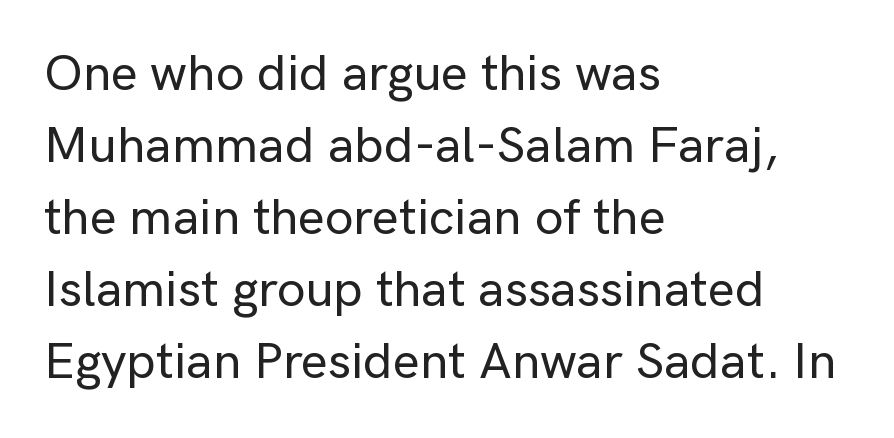
Q: Is the text italic (slanted)? A: No, it is upright.
Q: Is the typeface a serif or a sans-serif typeface? A: Sans-serif.
Q: Is the text underlined? A: No.
Q: How is the paragraph aligned? A: Left-aligned.
Q: Is the spacing between letters normal or unusually wide? A: Normal.
Q: Is the spacing between lines tight, normal or loose? A: Normal.
Q: Width (condensed, normal, or wide)? A: Normal.
Q: Stroke contrast? A: Low.
Q: x-height? A: Medium.
Q: Monospaced? A: No.
